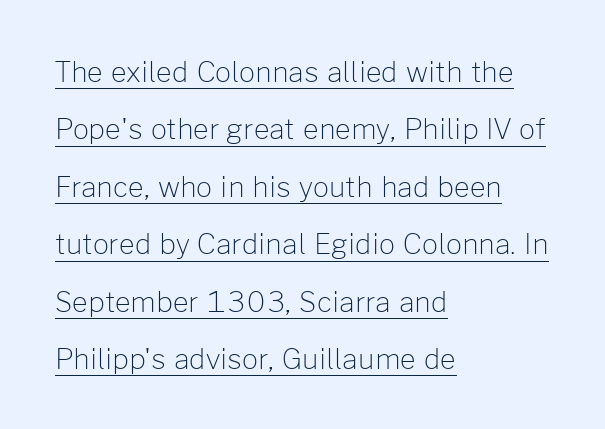
Q: Is the text bold? A: No.
Q: Is the text italic (slanted)? A: No, it is upright.
Q: Is the typeface a serif or a sans-serif typeface? A: Sans-serif.
Q: Is the text underlined? A: Yes.
Q: How is the paragraph aligned? A: Left-aligned.
Q: Is the spacing between letters normal or unusually wide? A: Normal.
Q: Is the spacing between lines tight, normal or loose? A: Loose.
Q: Width (condensed, normal, or wide)? A: Normal.
Q: Stroke contrast? A: Low.
Q: x-height? A: Medium.
Q: Monospaced? A: No.
